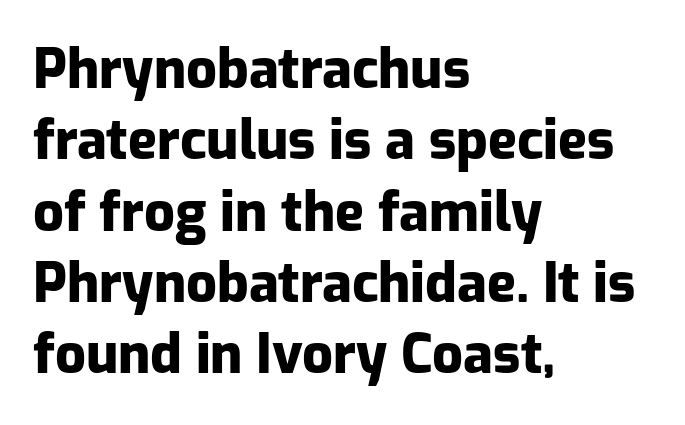
Spacing between characters is what you'd get straight out of the box. Upright lettering throughout. Honestly, there is no underline to notice here at all. If you drew a ruler down the left edge, every line would touch it. Does the type have serifs? No, each stem ends abruptly.
